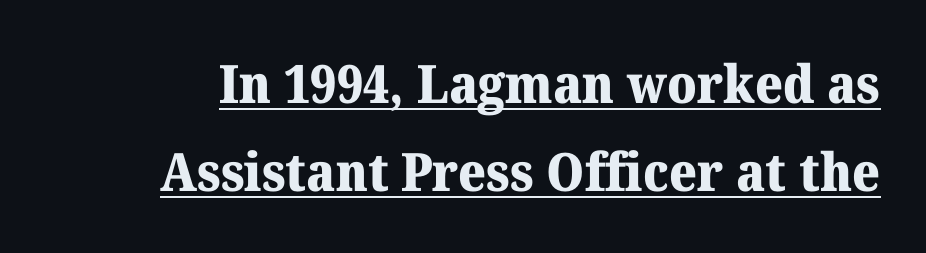
{"serif": "yes", "italic": "no", "bold": "yes", "weight": "heavy", "width": "normal", "stroke_contrast": "medium", "x_height": "medium", "monospaced": "no", "underline": "yes", "line_spacing": "normal", "line_spacing_ratio": 1.66, "letter_spacing": "normal", "letter_spacing_em": 0.0, "glyph_px": 53}
